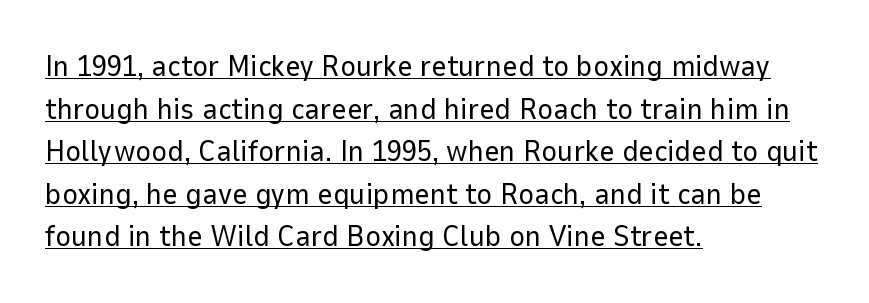
Q: Is the text bold? A: No.
Q: Is the text italic (slanted)? A: No, it is upright.
Q: Is the typeface a serif or a sans-serif typeface? A: Sans-serif.
Q: Is the text underlined? A: Yes.
Q: How is the paragraph aligned? A: Left-aligned.
Q: Is the spacing between letters normal or unusually wide? A: Normal.
Q: Is the spacing between lines tight, normal or loose? A: Normal.
Q: Width (condensed, normal, or wide)? A: Normal.
Q: Stroke contrast? A: Low.
Q: x-height? A: Medium.
Q: Monospaced? A: No.
